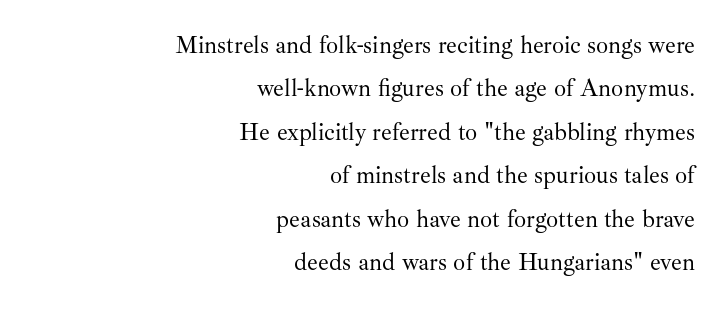
{"italic": "no", "bold": "no", "underline": "no", "align": "right", "line_spacing_ratio": 1.81, "letter_spacing": "normal", "letter_spacing_em": 0.0, "glyph_px": 24}
